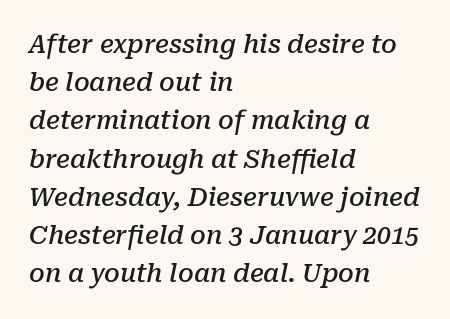
Q: Is the text bold? A: Semi-bold.
Q: Is the text italic (slanted)? A: Yes, it leans right by about 10 degrees.
Q: Is the text underlined? A: No.
Q: How is the paragraph aligned? A: Left-aligned.
Q: Is the spacing between letters normal or unusually wide? A: Normal.
Q: Is the spacing between lines tight, normal or loose? A: Normal.
